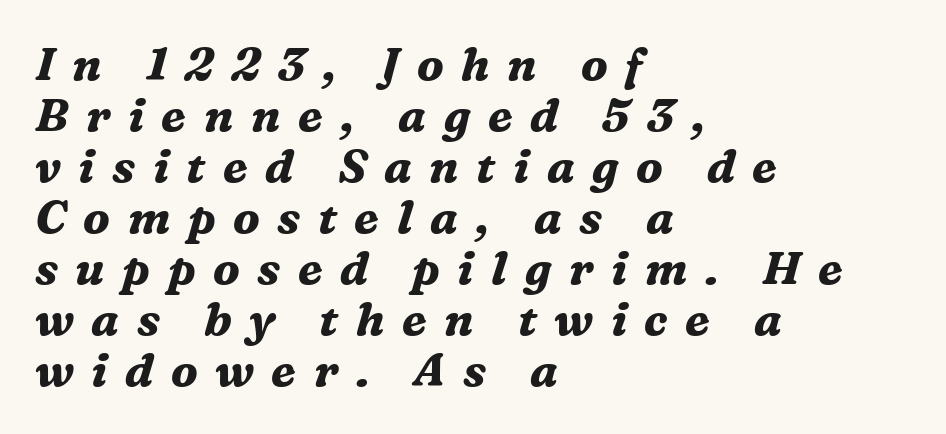
Q: Is the text bold? A: Yes.
Q: Is the text italic (slanted)? A: Yes, it leans right by about 16 degrees.
Q: Is the typeface a serif or a sans-serif typeface? A: Serif.
Q: Is the text underlined? A: No.
Q: How is the paragraph aligned? A: Left-aligned.
Q: Is the spacing between letters normal or unusually wide? A: Unusually wide.
Q: Is the spacing between lines tight, normal or loose? A: Tight.
Q: Width (condensed, normal, or wide)? A: Normal.
Q: Stroke contrast? A: Medium.
Q: x-height? A: Medium.
Q: Monospaced? A: No.
